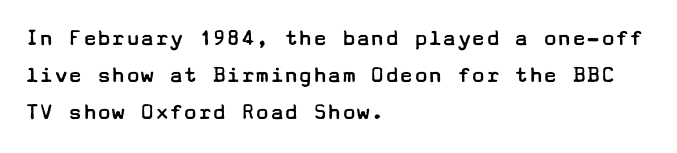
Q: Is the text bold? A: No.
Q: Is the text italic (slanted)? A: No, it is upright.
Q: Is the text underlined? A: No.
Q: How is the paragraph aligned? A: Left-aligned.
Q: Is the spacing between letters normal or unusually wide? A: Normal.
Q: Is the spacing between lines tight, normal or loose? A: Normal.
